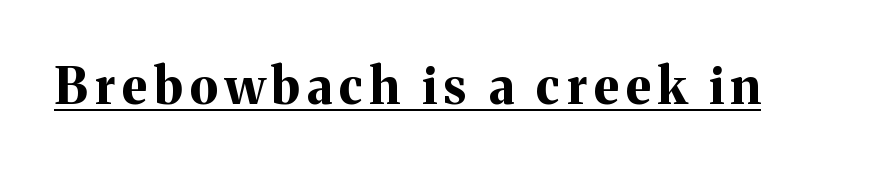
The image shows 50 px bold serif type, upright; set underlined; medium stroke contrast and a medium x-height.
